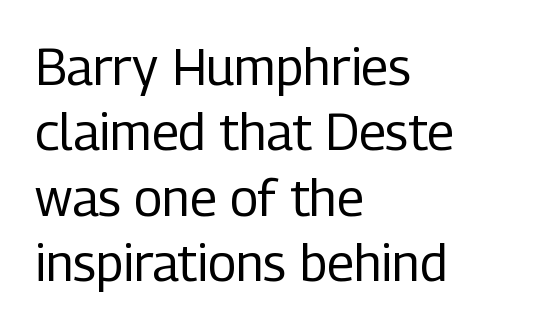
The image shows 51 px regular-weight, condensed sans-serif type, upright; set left-aligned, normal line spacing (1.28x), normal letter spacing, not underlined; low stroke contrast and a medium x-height.
